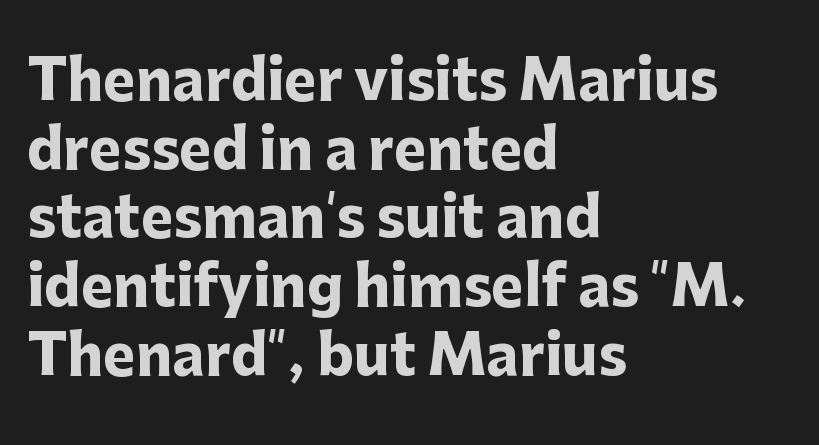
I'd call this a sans setting — the letters go barefoot. These lines are set flush left with a ragged right edge. Heft: maximum for text — a bold. What's the leading like? Ordinary, nothing unusual. This rendering features lettering with no underline.
